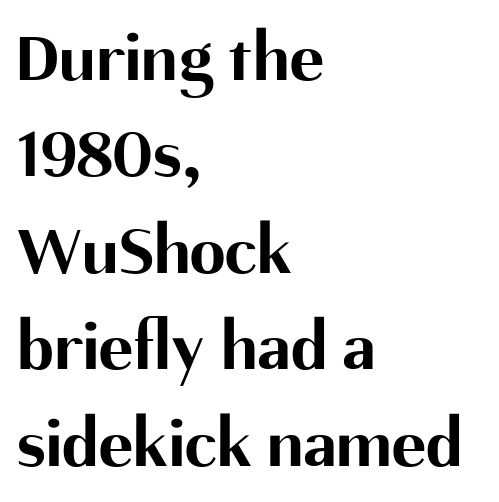
The image shows 72 px bold sans-serif type, upright; set left-aligned, normal line spacing (1.34x), normal letter spacing, not underlined; medium stroke contrast and a medium x-height.
